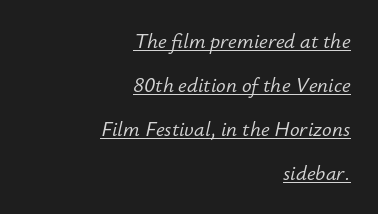
Q: Is the text bold? A: No.
Q: Is the text italic (slanted)? A: Yes, it leans right by about 12 degrees.
Q: Is the text underlined? A: Yes.
Q: How is the paragraph aligned? A: Right-aligned.
Q: Is the spacing between letters normal or unusually wide? A: Normal.
Q: Is the spacing between lines tight, normal or loose? A: Loose.
